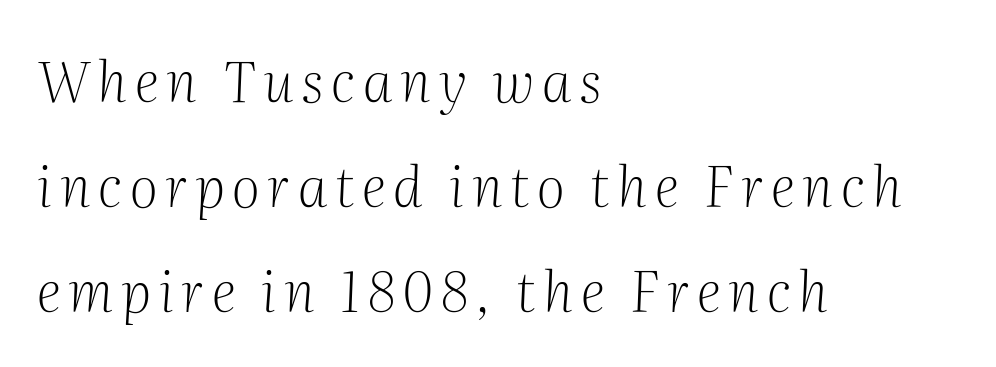
{"serif": "yes", "italic": "yes", "lean": "right", "slant_degrees": 2, "bold": "no", "weight": "light", "width": "normal", "stroke_contrast": "medium", "x_height": "medium", "monospaced": "no", "underline": "no", "align": "left", "line_spacing": "loose", "line_spacing_ratio": 1.91, "glyph_px": 55}
